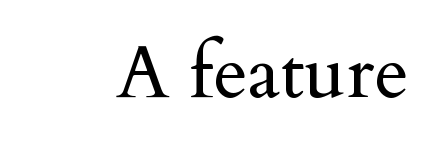
{"serif": "yes", "italic": "no", "bold": "no", "weight": "regular", "width": "normal", "stroke_contrast": "medium", "x_height": "small", "monospaced": "no", "underline": "no", "letter_spacing": "normal", "letter_spacing_em": 0.0, "glyph_px": 75}
